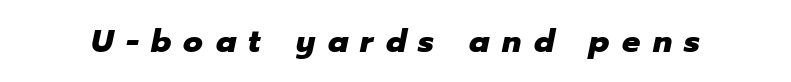
Q: Is the text bold? A: Yes.
Q: Is the text italic (slanted)? A: Yes, it leans right by about 12 degrees.
Q: Is the text underlined? A: No.
Q: Is the spacing between letters normal or unusually wide? A: Unusually wide.
Q: Width (condensed, normal, or wide)? A: Normal.
Q: Stroke contrast? A: Low.
Q: x-height? A: Medium.
Q: Monospaced? A: No.
